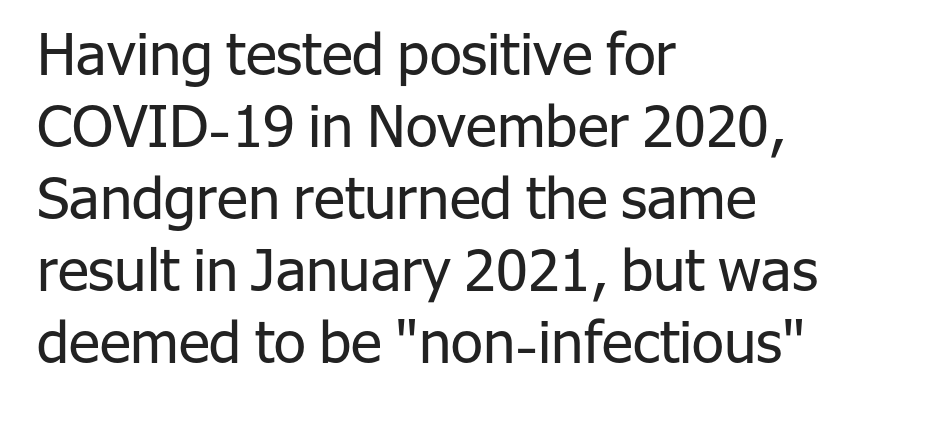
Q: Is the text bold? A: No.
Q: Is the text italic (slanted)? A: No, it is upright.
Q: Is the typeface a serif or a sans-serif typeface? A: Sans-serif.
Q: Is the text underlined? A: No.
Q: How is the paragraph aligned? A: Left-aligned.
Q: Is the spacing between letters normal or unusually wide? A: Normal.
Q: Width (condensed, normal, or wide)? A: Normal.
Q: Stroke contrast? A: Low.
Q: x-height? A: Medium.
Q: Monospaced? A: No.
